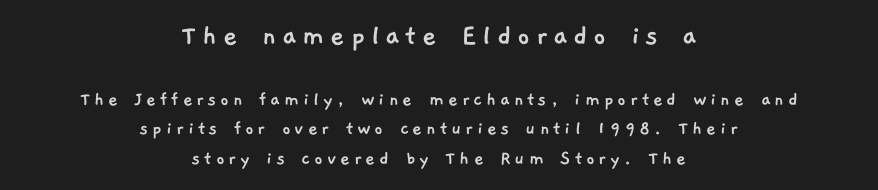
Each row of text sits above clean, open space. Successive baselines arrive at the customary interval. Large over small — that's the arrangement of the two blocks here. Examine the stroke ends and you'll find no serifs. Do the characters align in a grid? No, the font is proportional.
